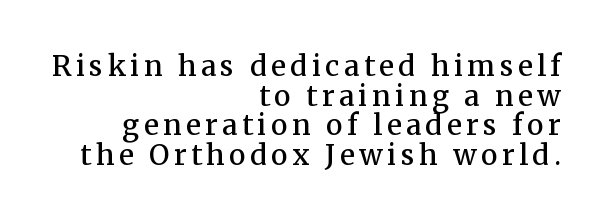
Successive baselines arrive quickly, one right under another. The letters carry serifs — small finishing strokes at the ends of their stems. When letters stand straight like this, we call the style roman or upright. Which margin do the lines hug? The right one — the left edge is uneven. Stroke thickness is moderately raised; the sample reads as semibold. Lines of text with bare space underneath.
